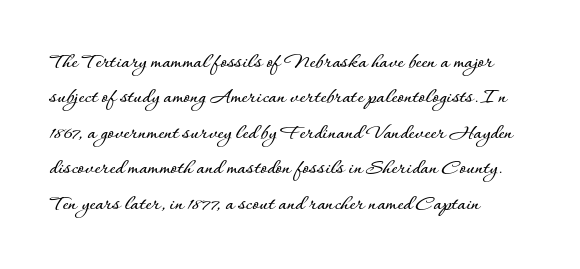
The image shows 23 px text type; set left-aligned, normal line spacing (1.54x), normal letter spacing, not underlined.
